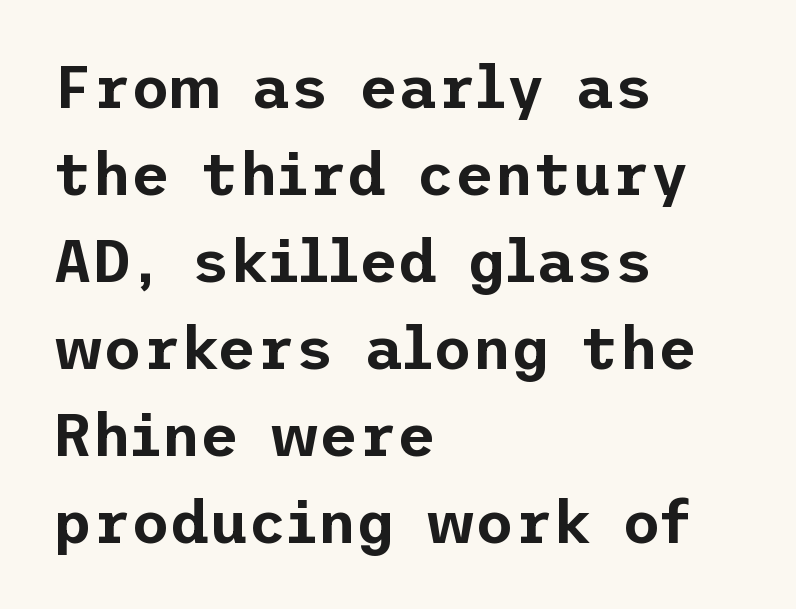
The image shows 60 px sans-serif type, upright; set left-aligned, normal line spacing (1.45x), normal letter spacing, not underlined; low stroke contrast and a medium x-height.
